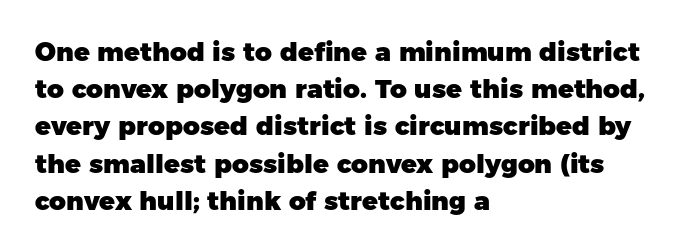
The image shows 26 px bold type, upright; set left-aligned, normal line spacing (1.43x), normal letter spacing, not underlined.
